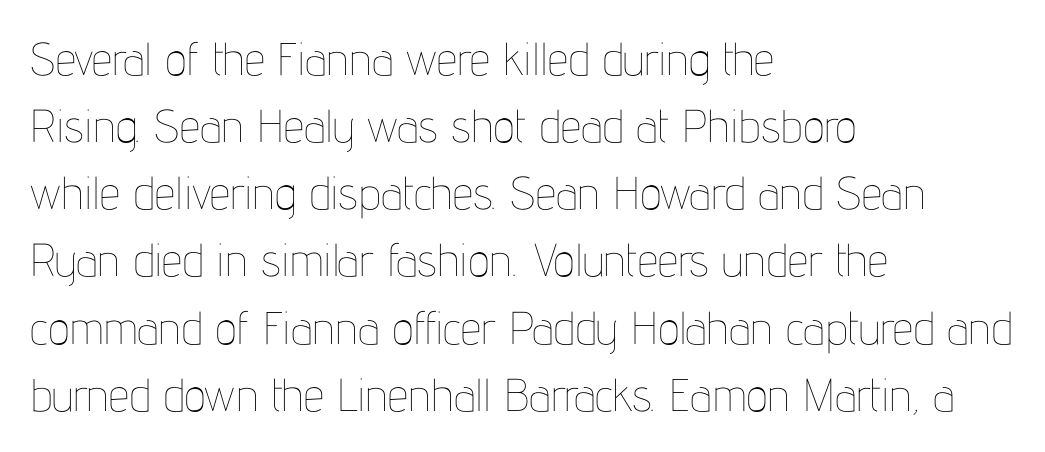
The paragraph has a hard left edge and a soft right edge. Summary of weight: not heavy and not bold. A normal amount of white space separates one row of letters from the next. The rendering keeps characters at their native spacing. Note the varied advance widths — an 'i' is clearly narrower than an 'm'. Italic? Not at all — the glyphs are vertical.
